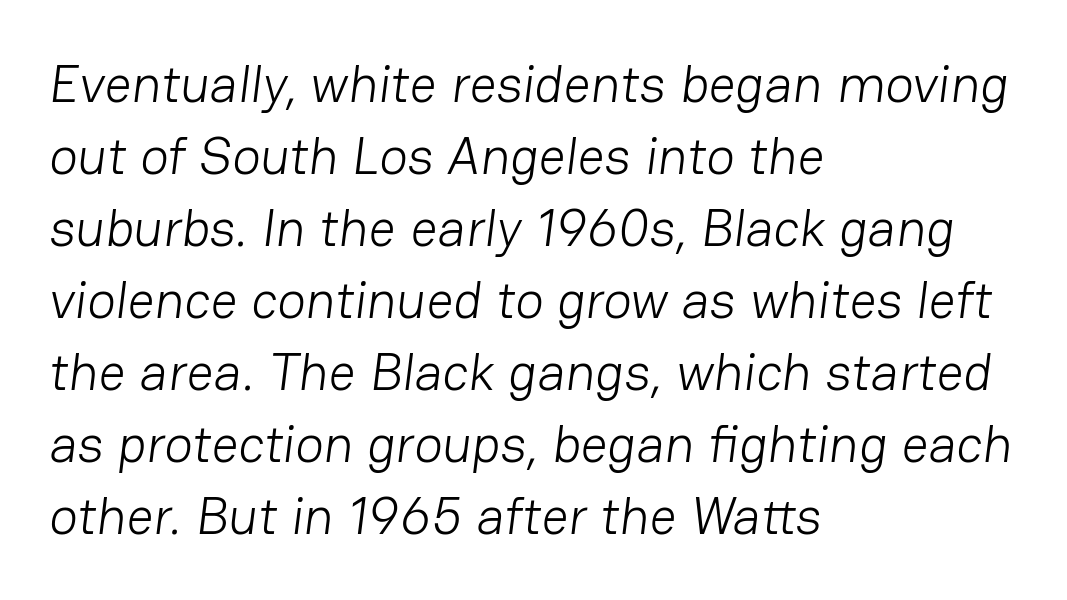
{"serif": "no", "bold": "no", "weight": "light", "width": "normal", "stroke_contrast": "low", "x_height": "medium", "monospaced": "no", "underline": "no", "align": "left", "line_spacing": "normal", "line_spacing_ratio": 1.36, "letter_spacing": "normal", "letter_spacing_em": 0.0, "glyph_px": 53}
